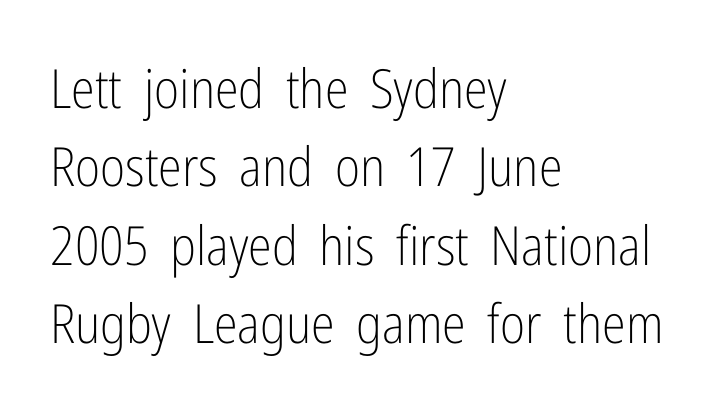
Q: Is the text bold? A: No.
Q: Is the text italic (slanted)? A: No, it is upright.
Q: Is the typeface a serif or a sans-serif typeface? A: Sans-serif.
Q: Is the text underlined? A: No.
Q: How is the paragraph aligned? A: Left-aligned.
Q: Is the spacing between letters normal or unusually wide? A: Normal.
Q: Is the spacing between lines tight, normal or loose? A: Normal.
Q: Width (condensed, normal, or wide)? A: Condensed.
Q: Stroke contrast? A: Low.
Q: x-height? A: Medium.
Q: Monospaced? A: No.
